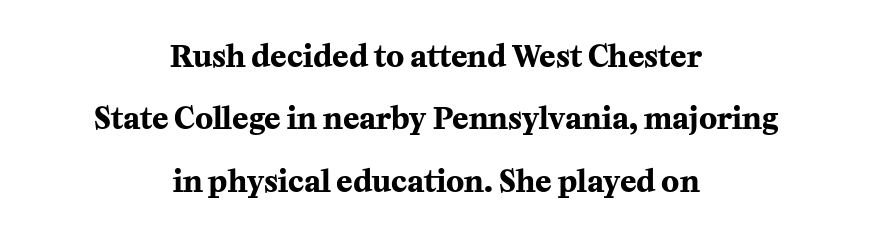
{"serif": "yes", "italic": "no", "bold": "yes", "weight": "bold", "width": "normal", "stroke_contrast": "medium", "x_height": "medium", "monospaced": "no", "underline": "no", "align": "center", "line_spacing": "loose", "line_spacing_ratio": 2.08, "letter_spacing": "normal", "letter_spacing_em": 0.0, "glyph_px": 30}
